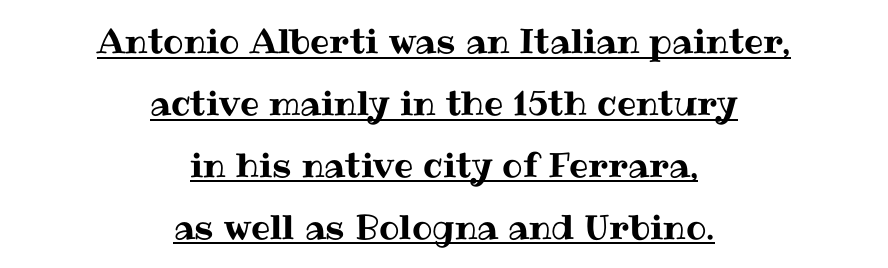
The string is rendered with underlining switched on. The letters advance in unequal steps, a hallmark of proportional type. The horizontal fit of the characters is conventional and even. Upright lettering throughout. The typesetter chose a symmetrical, centered arrangement here.
